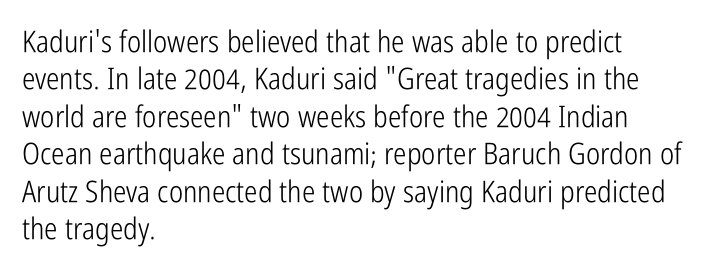
The image shows 30 px light, condensed sans-serif type, upright; set left-aligned, normal line spacing (1.25x), normal letter spacing, not underlined; low stroke contrast and a medium x-height.
